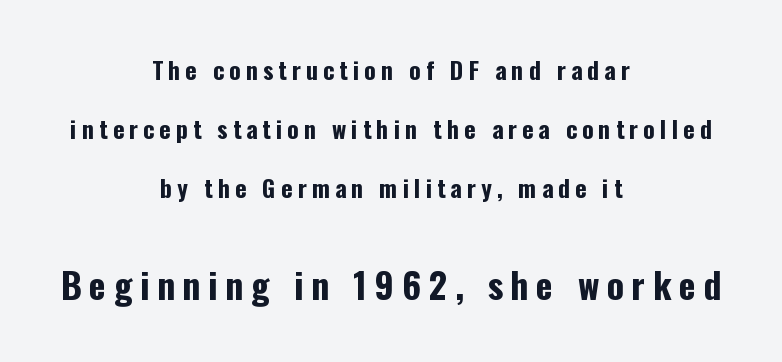
Q: Is the text bold? A: Yes.
Q: Is the text italic (slanted)? A: No, it is upright.
Q: Is the typeface a serif or a sans-serif typeface? A: Sans-serif.
Q: Is the text underlined? A: No.
Q: How is the paragraph aligned? A: Centered.
Q: Is the spacing between letters normal or unusually wide? A: Unusually wide.
Q: Is the spacing between lines tight, normal or loose? A: Loose.
Q: Which block of text is set in a larger size, the first (top) or the second (bottom)? A: The second (bottom) one.
Q: Width (condensed, normal, or wide)? A: Condensed.
Q: Stroke contrast? A: Low.
Q: x-height? A: Medium.
Q: Monospaced? A: No.
